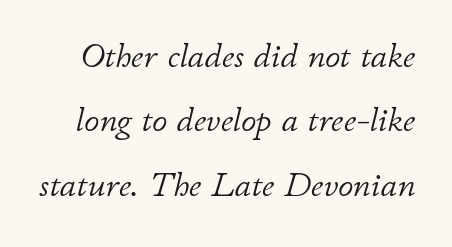
{"italic": "yes", "lean": "right", "slant_degrees": 11, "bold": "no", "weight": "light", "width": "normal", "stroke_contrast": "low", "x_height": "small", "monospaced": "no", "underline": "no", "line_spacing_ratio": 1.89, "letter_spacing": "normal", "letter_spacing_em": 0.0, "glyph_px": 34}
